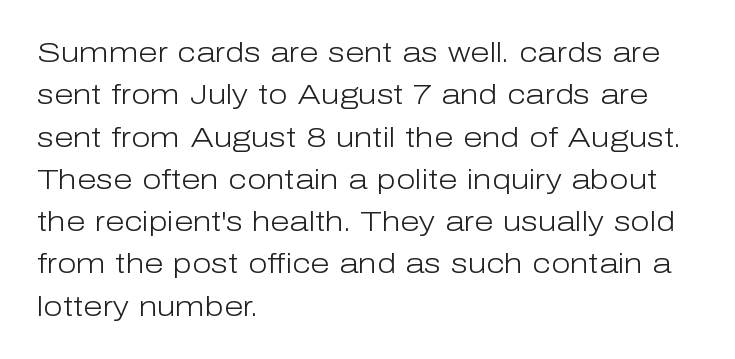
{"serif": "no", "italic": "no", "bold": "no", "weight": "light", "width": "normal", "stroke_contrast": "low", "x_height": "medium", "monospaced": "no", "underline": "no", "align": "left", "line_spacing": "normal", "line_spacing_ratio": 1.51, "letter_spacing": "normal", "letter_spacing_em": 0.0, "glyph_px": 28}
